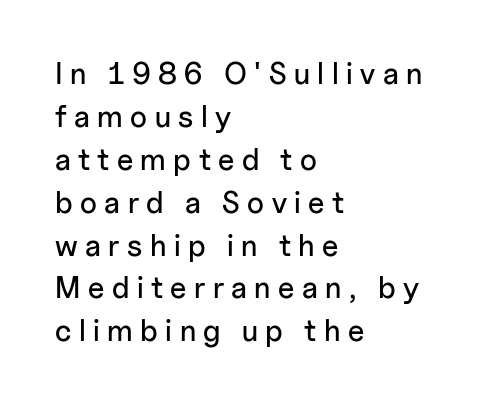
Is there much room between lines? A standard amount, neither cramped nor airy. The type family on display is of the sans-serif kind. Someone cranked the tracking dial way up on this one. Words float on clear page, feet unadorned. The passage shown is typed in a proportional face where columns would drift.
